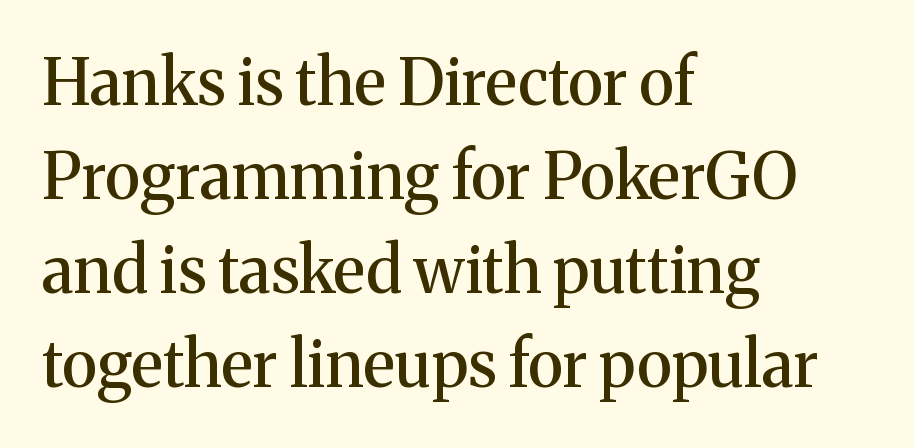
The image shows 64 px serif type, upright; set left-aligned, normal line spacing (1.47x), normal letter spacing, not underlined; medium stroke contrast and a medium x-height.
